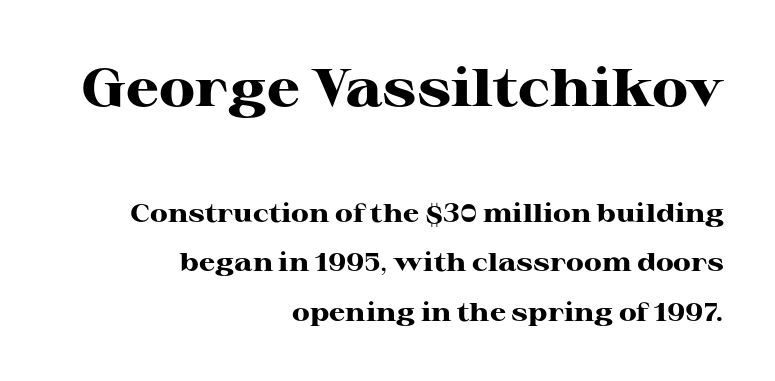
{"serif": "yes", "italic": "no", "bold": "yes", "weight": "heavy", "width": "wide", "stroke_contrast": "high", "x_height": "medium", "monospaced": "no", "underline": "no", "align": "right", "line_spacing": "loose", "line_spacing_ratio": 1.91, "letter_spacing": "normal", "letter_spacing_em": 0.0, "larger_block": "first", "size_ratio": 2.04, "glyph_px": 53}
